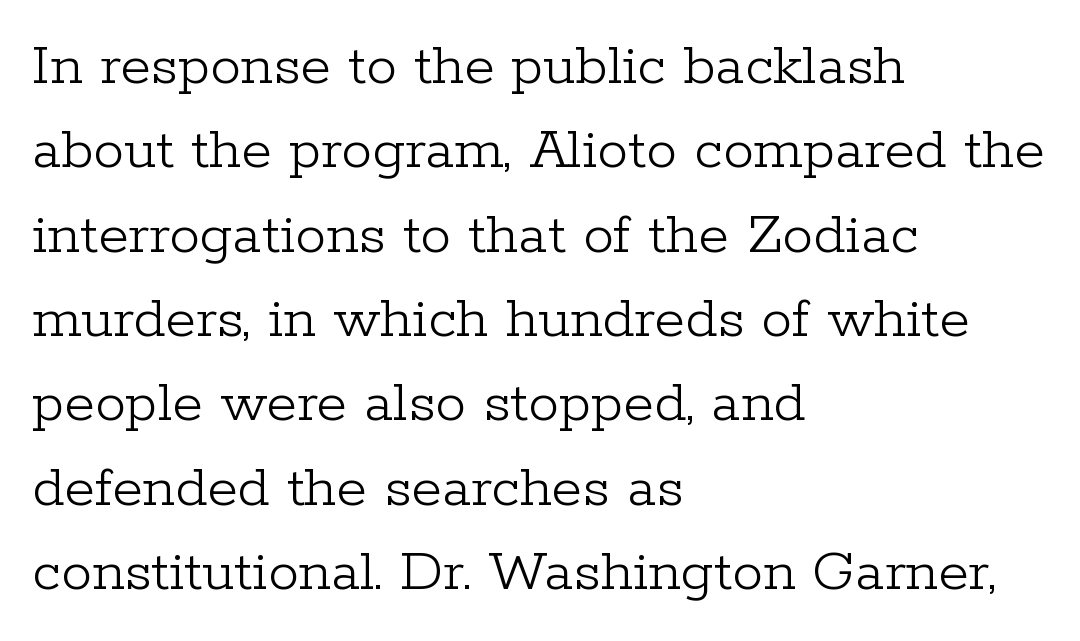
Q: Is the text bold? A: No.
Q: Is the text italic (slanted)? A: No, it is upright.
Q: Is the typeface a serif or a sans-serif typeface? A: Serif.
Q: Is the text underlined? A: No.
Q: How is the paragraph aligned? A: Left-aligned.
Q: Is the spacing between letters normal or unusually wide? A: Normal.
Q: Is the spacing between lines tight, normal or loose? A: Normal.
Q: Width (condensed, normal, or wide)? A: Normal.
Q: Stroke contrast? A: Low.
Q: x-height? A: Medium.
Q: Monospaced? A: No.
